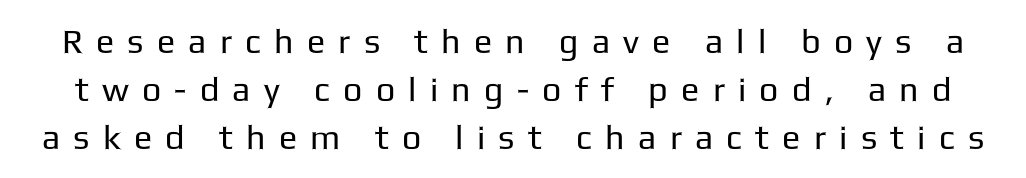
The image shows 34 px regular-weight sans-serif type, upright; set normal line spacing (1.41x), unusually wide letter spacing (+0.39 em), not underlined; low stroke contrast and a medium x-height.
